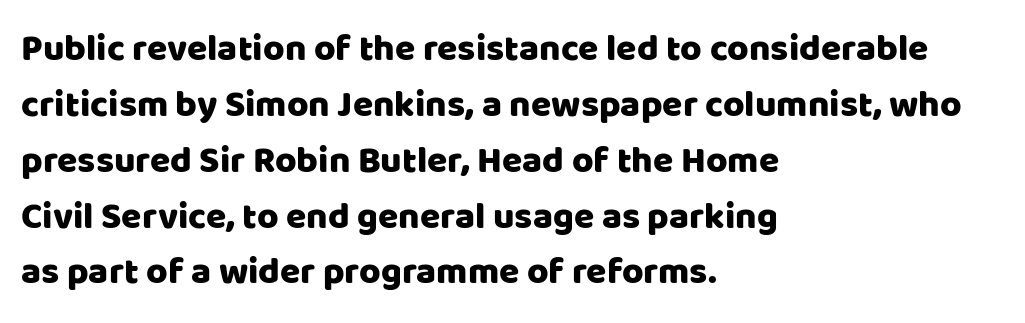
Q: Is the text italic (slanted)? A: No, it is upright.
Q: Is the typeface a serif or a sans-serif typeface? A: Sans-serif.
Q: Is the text underlined? A: No.
Q: How is the paragraph aligned? A: Left-aligned.
Q: Is the spacing between letters normal or unusually wide? A: Normal.
Q: Is the spacing between lines tight, normal or loose? A: Normal.
Q: Width (condensed, normal, or wide)? A: Normal.
Q: Stroke contrast? A: Low.
Q: x-height? A: Large.
Q: Monospaced? A: No.
